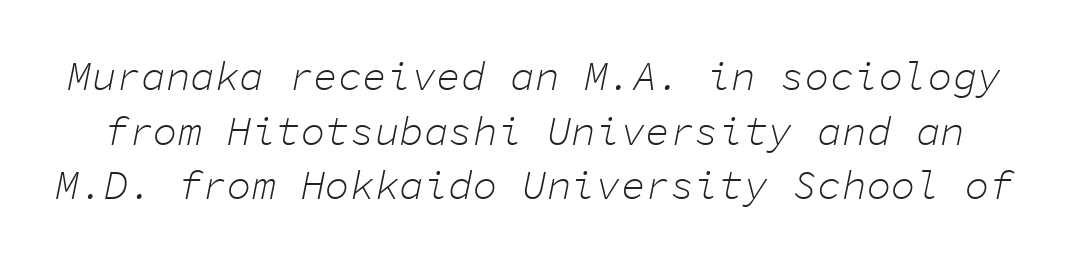
Spacing between characters is what you'd get straight out of the box. The letters are slanted; this is an italic face. Is this a heavy cut? Hardly; it is regular or lighter. Compared with typical paragraphs, the rows here are spaced about the same. The foot of each line stays bare and open. Note the uniform advance width — an 'i' takes as much space as an 'm'.
